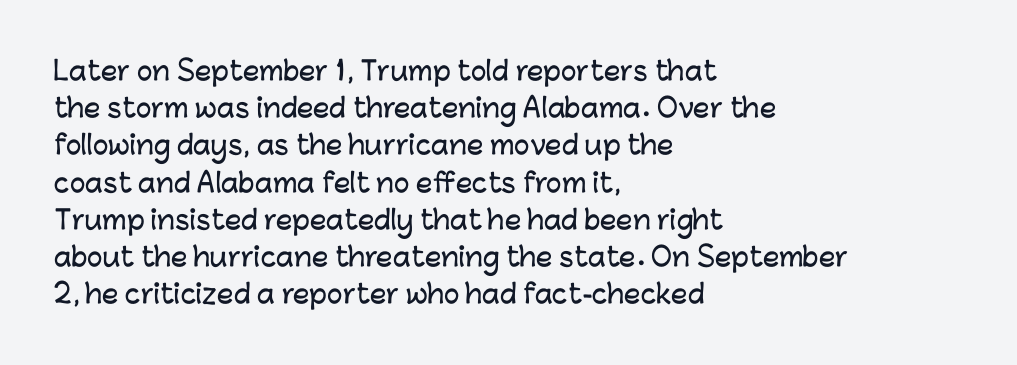
Q: Is the text italic (slanted)? A: No, it is upright.
Q: Is the text underlined? A: No.
Q: How is the paragraph aligned? A: Left-aligned.
Q: Is the spacing between letters normal or unusually wide? A: Normal.
Q: Is the spacing between lines tight, normal or loose? A: Normal.
